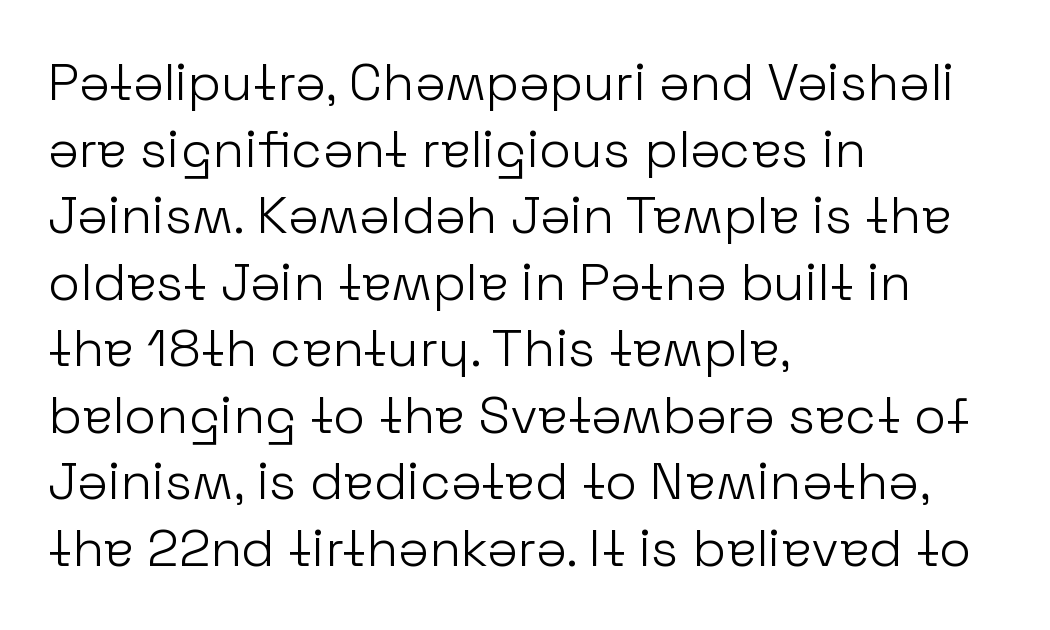
This sample uses a sans-serif face. Just letters on the line, the space beneath them empty. Here the designer chose a conventional face with non-uniform glyph widths. Observe the ordinary spacing: letters are neighbours, not strangers. This is roman type, the default non-slanted kind. Honestly, the row spacing looks completely unremarkable.
